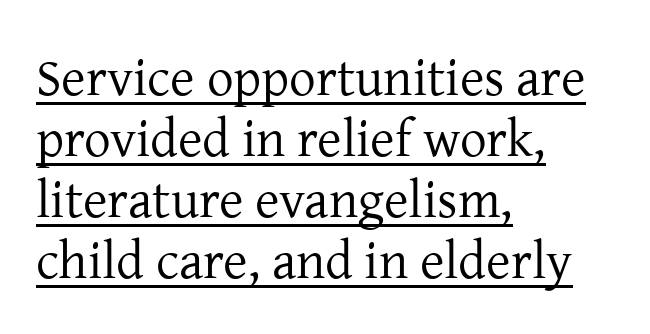
The image shows 53 px regular-weight serif type, upright; set left-aligned, tight line spacing (1.15x), normal letter spacing, underlined; low stroke contrast and a medium x-height.
